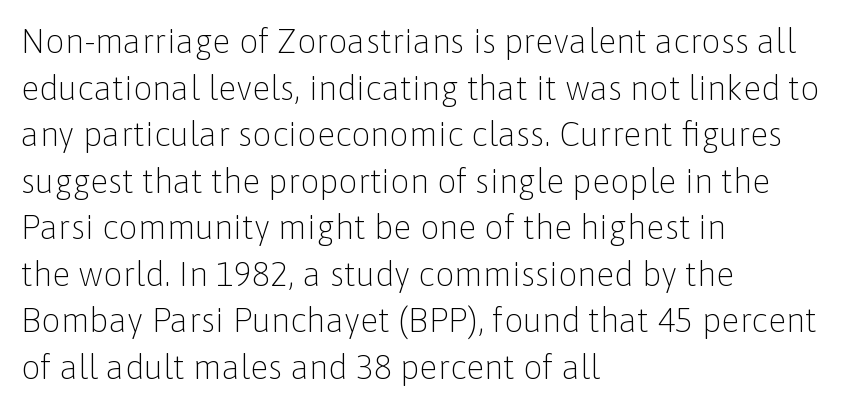
Q: Is the text bold? A: No.
Q: Is the text italic (slanted)? A: No, it is upright.
Q: Is the typeface a serif or a sans-serif typeface? A: Sans-serif.
Q: Is the text underlined? A: No.
Q: How is the paragraph aligned? A: Left-aligned.
Q: Is the spacing between letters normal or unusually wide? A: Normal.
Q: Is the spacing between lines tight, normal or loose? A: Normal.
Q: Width (condensed, normal, or wide)? A: Normal.
Q: Stroke contrast? A: Low.
Q: x-height? A: Medium.
Q: Monospaced? A: No.
